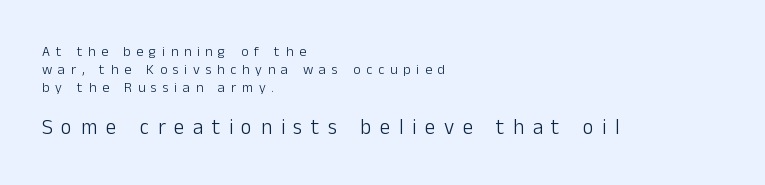
These lines were composed using upright roman letters. This block has exactly the height ordinary leading produces. Between one letter and the next there's a generous, obvious gap. A light-to-regular cut is what we see here. Anything drawn beneath the words? Only blank space.
